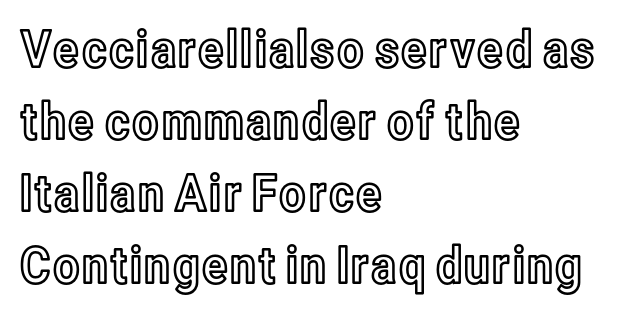
The image shows 51 px condensed type, upright; set left-aligned, normal line spacing (1.41x), normal letter spacing, not underlined; a medium x-height.
